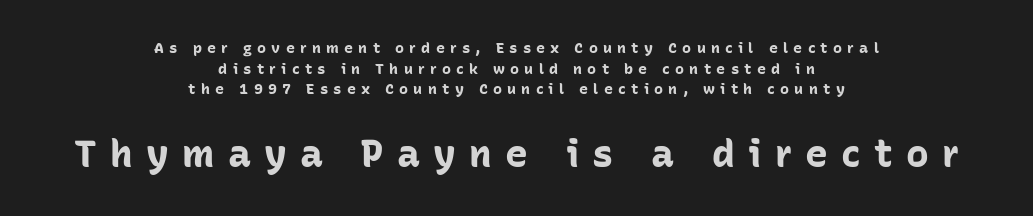
Q: Is the text bold? A: Yes.
Q: Is the text italic (slanted)? A: No, it is upright.
Q: Is the typeface a serif or a sans-serif typeface? A: Sans-serif.
Q: Is the text underlined? A: No.
Q: How is the paragraph aligned? A: Centered.
Q: Is the spacing between letters normal or unusually wide? A: Unusually wide.
Q: Is the spacing between lines tight, normal or loose? A: Normal.
Q: Which block of text is set in a larger size, the first (top) or the second (bottom)? A: The second (bottom) one.
Q: Width (condensed, normal, or wide)? A: Normal.
Q: Stroke contrast? A: Low.
Q: x-height? A: Medium.
Q: Monospaced? A: No.
